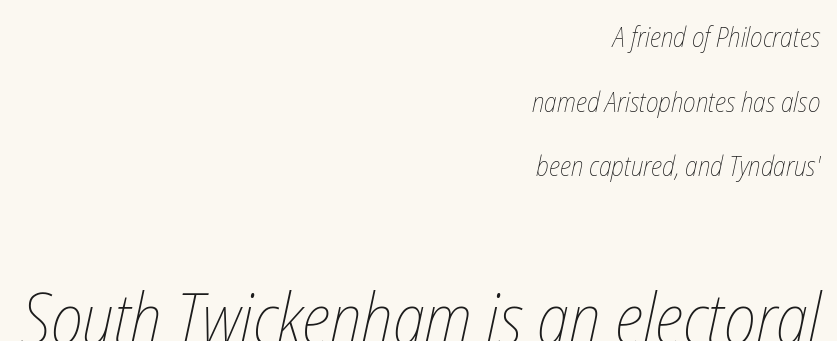
Q: Is the text bold? A: No.
Q: Is the text underlined? A: No.
Q: How is the paragraph aligned? A: Right-aligned.
Q: Is the spacing between letters normal or unusually wide? A: Normal.
Q: Is the spacing between lines tight, normal or loose? A: Loose.
Q: Which block of text is set in a larger size, the first (top) or the second (bottom)? A: The second (bottom) one.
Q: Width (condensed, normal, or wide)? A: Condensed.
Q: Stroke contrast? A: Low.
Q: x-height? A: Medium.
Q: Monospaced? A: No.
